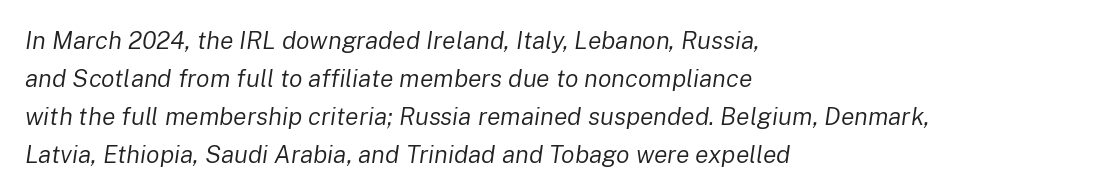
The image shows 25 px text type, italic (leaning right); set left-aligned, normal line spacing (1.52x), normal letter spacing, not underlined.
